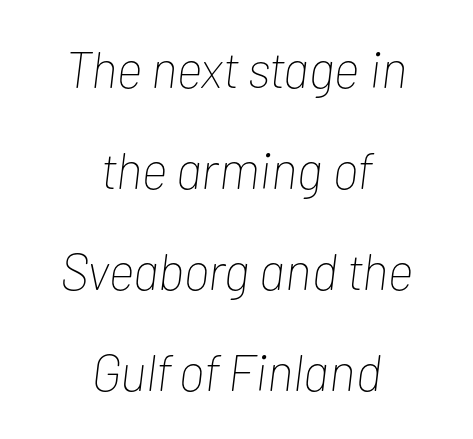
The image shows 51 px thin, condensed type, italic (leaning right); set centered, loose line spacing (1.98x), normal letter spacing, not underlined; low stroke contrast and a medium x-height.
